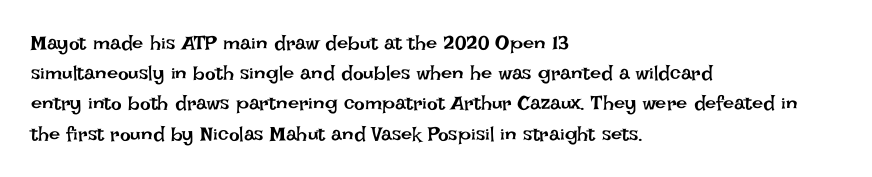
Q: Is the text bold? A: No.
Q: Is the text italic (slanted)? A: No, it is upright.
Q: Is the text underlined? A: No.
Q: How is the paragraph aligned? A: Left-aligned.
Q: Is the spacing between letters normal or unusually wide? A: Normal.
Q: Is the spacing between lines tight, normal or loose? A: Normal.
